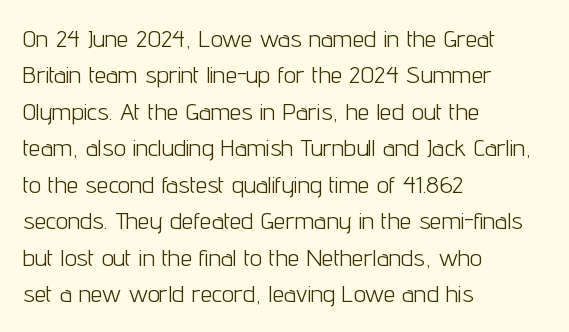
{"italic": "no", "bold": "no", "underline": "no", "align": "left", "line_spacing": "normal", "line_spacing_ratio": 1.52, "letter_spacing": "normal", "letter_spacing_em": 0.0, "glyph_px": 24}
